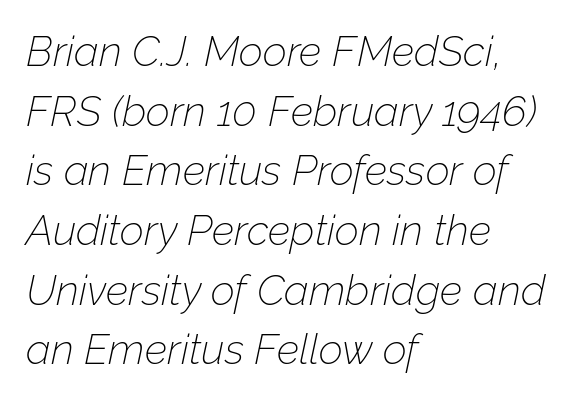
The image shows 42 px thin type, italic (leaning right); set left-aligned, normal line spacing (1.42x), normal letter spacing, not underlined; low stroke contrast and a medium x-height.
